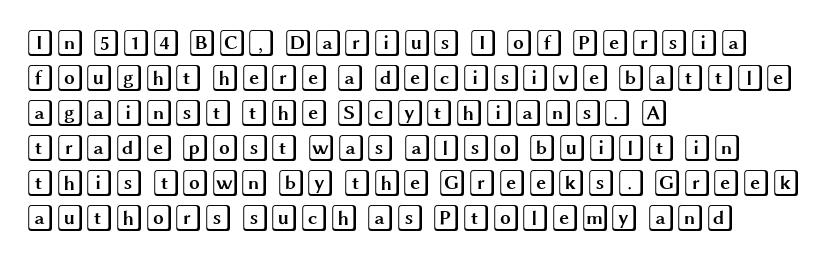
{"italic": "no", "underline": "no", "align": "left", "line_spacing": "normal", "line_spacing_ratio": 1.3, "letter_spacing": "normal", "letter_spacing_em": 0.0, "glyph_px": 27}
